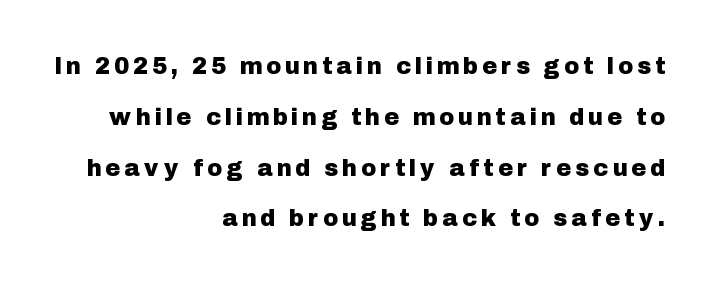
The image shows 23 px text type, upright; set right-aligned, loose line spacing (2.21x), unusually wide letter spacing (+0.23 em), not underlined.
